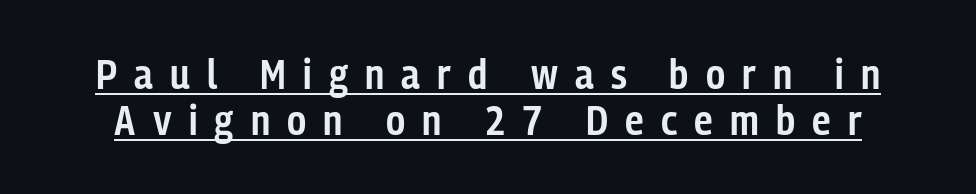
Q: Is the text bold? A: Semi-bold.
Q: Is the text italic (slanted)? A: No, it is upright.
Q: Is the typeface a serif or a sans-serif typeface? A: Sans-serif.
Q: Is the text underlined? A: Yes.
Q: Is the spacing between letters normal or unusually wide? A: Unusually wide.
Q: Is the spacing between lines tight, normal or loose? A: Tight.
Q: Width (condensed, normal, or wide)? A: Condensed.
Q: Stroke contrast? A: Low.
Q: x-height? A: Medium.
Q: Monospaced? A: No.
